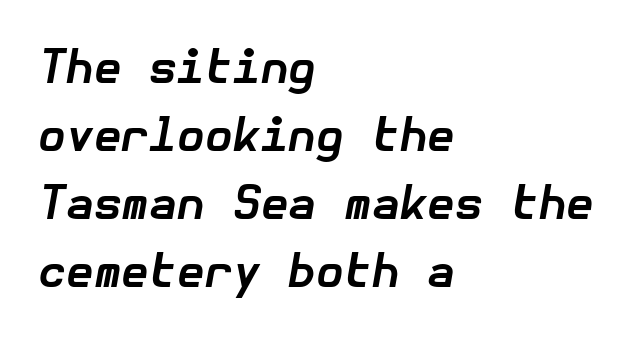
In terms of posture, this sample is oblique. A bare baseline throughout the passage. These lines keep a tight, regular rhythm from letter to letter. Compared with an ordinary text face, these strokes are far heavier — a full bold. Compared with a centered layout, this one pins lines to the left instead.
